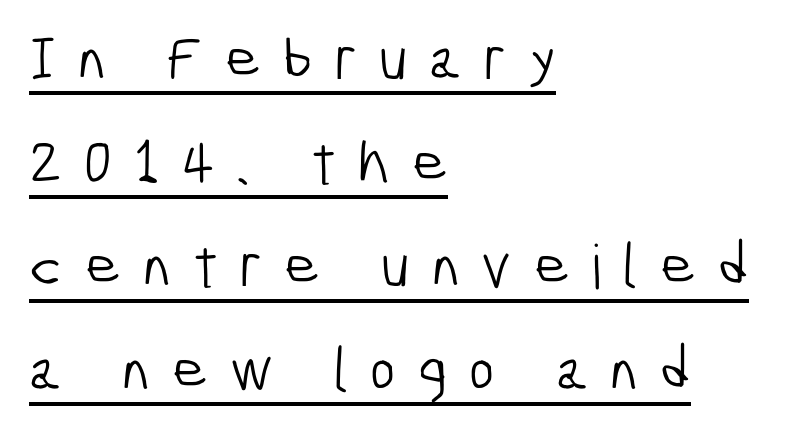
The image shows 61 px light, condensed sans-serif type; set left-aligned, normal line spacing (1.7x), unusually wide letter spacing (+0.36 em), underlined; low stroke contrast and a medium x-height.
